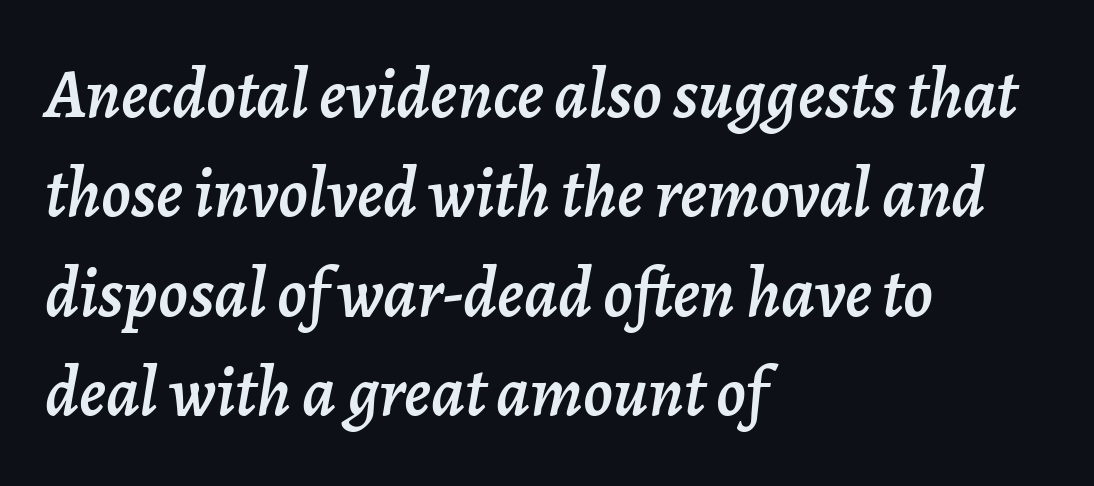
Rule under the text: the space is simply empty. Horizontal bands of white between lines are of average thickness. The lines are quadded left. The letters are slanted; this is an italic face.
